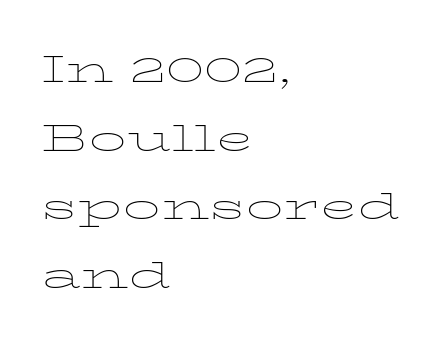
The image shows 49 px thin, wide type, upright; set left-aligned, normal line spacing (1.4x), normal letter spacing, not underlined; low stroke contrast and a medium x-height.
